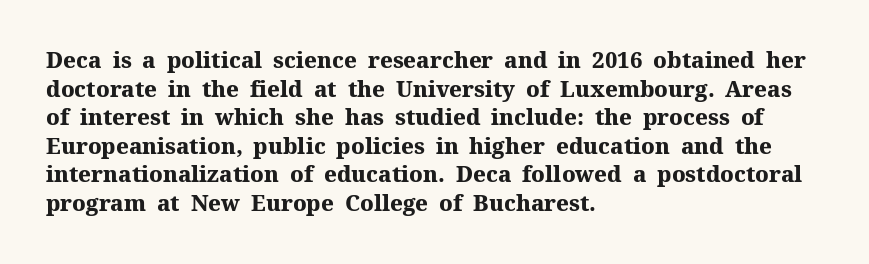
The image shows 22 px bold type, upright; set left-aligned, normal line spacing (1.3x), normal letter spacing, not underlined.
